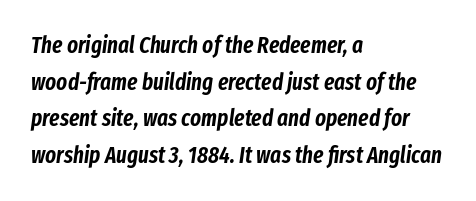
Q: Is the text italic (slanted)? A: Yes, it leans right by about 8 degrees.
Q: Is the text underlined? A: No.
Q: How is the paragraph aligned? A: Left-aligned.
Q: Is the spacing between letters normal or unusually wide? A: Normal.
Q: Is the spacing between lines tight, normal or loose? A: Normal.
